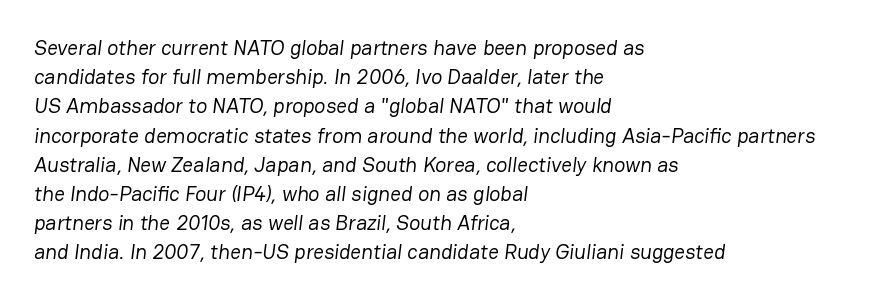
The image shows 21 px text type; set left-aligned, normal line spacing (1.39x), normal letter spacing, not underlined.
